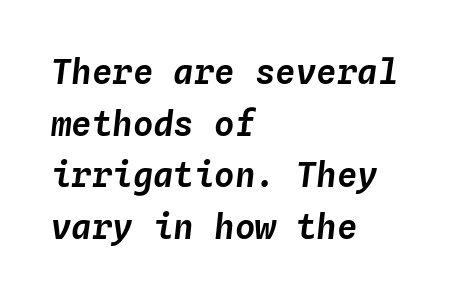
{"italic": "yes", "lean": "right", "slant_degrees": 4, "width": "normal", "stroke_contrast": "low", "x_height": "medium", "monospaced": "yes", "underline": "no", "align": "left", "line_spacing": "normal", "line_spacing_ratio": 1.52, "letter_spacing": "normal", "letter_spacing_em": 0.0, "glyph_px": 34}
